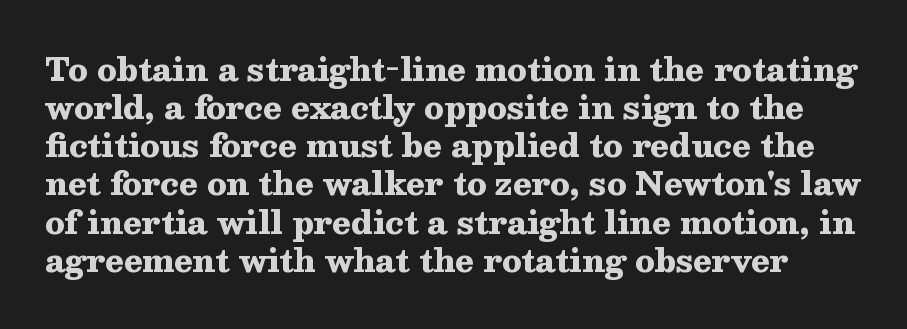
Q: Is the text bold? A: Yes.
Q: Is the text italic (slanted)? A: No, it is upright.
Q: Is the typeface a serif or a sans-serif typeface? A: Serif.
Q: Is the text underlined? A: No.
Q: Is the spacing between letters normal or unusually wide? A: Normal.
Q: Width (condensed, normal, or wide)? A: Wide.
Q: Stroke contrast? A: Medium.
Q: x-height? A: Medium.
Q: Monospaced? A: No.
